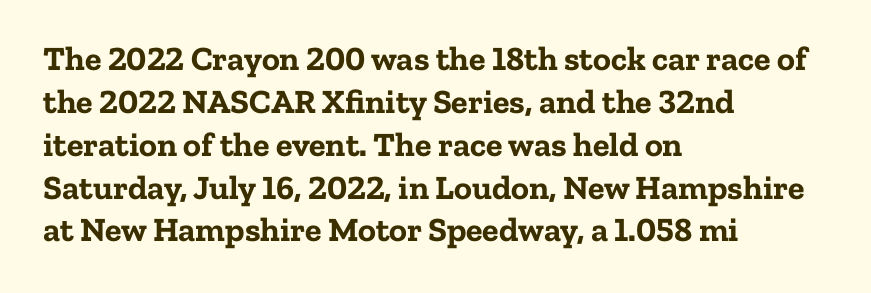
Descender tails drop into unmarked territory. Left-aligned paragraph, ragged on the right. Ascenders rise straight up at ninety degrees. The rendering uses a moderate line-height, typical for paragraphs.
